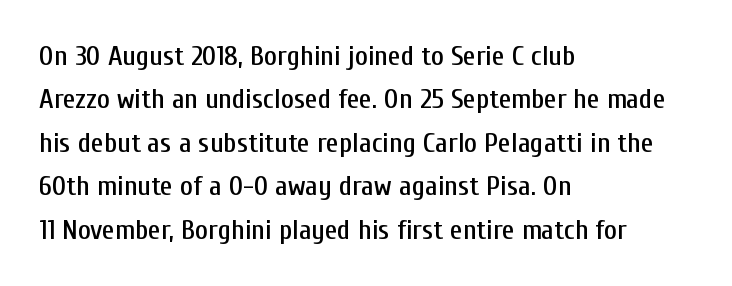
The image shows 28 px condensed sans-serif type, upright; set left-aligned, normal line spacing (1.55x), normal letter spacing, not underlined; low stroke contrast and a medium x-height.
